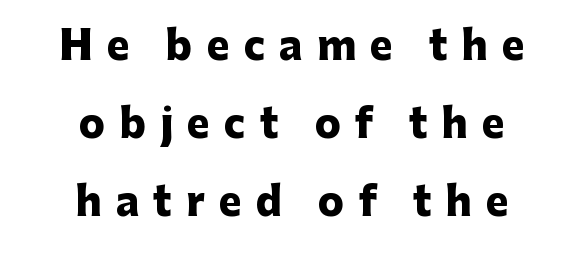
{"serif": "no", "italic": "no", "bold": "yes", "weight": "heavy", "width": "normal", "stroke_contrast": "low", "x_height": "medium", "monospaced": "no", "underline": "no", "align": "center", "line_spacing": "loose", "line_spacing_ratio": 2.0, "letter_spacing": "wide", "letter_spacing_em": 0.36, "glyph_px": 39}
